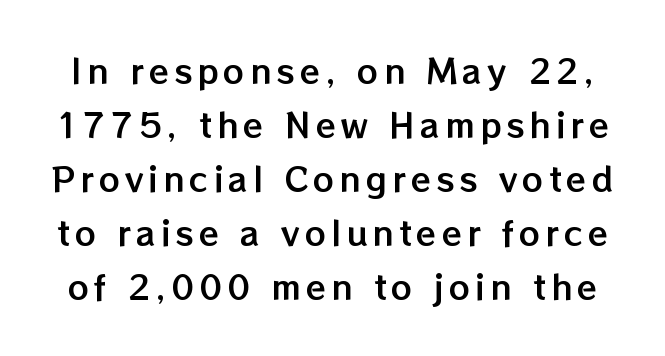
Think of a printed novel: that variable character pitch is what you see here. A normal amount of white space separates one row of letters from the next. Notice how the stems are strictly vertical — no italics here. Beneath every word, the page is bare.
